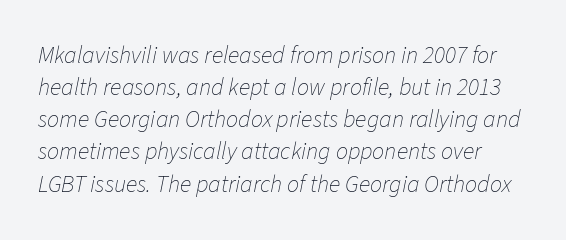
Q: Is the text bold? A: No.
Q: Is the text italic (slanted)? A: Yes, it leans right by about 11 degrees.
Q: Is the text underlined? A: No.
Q: Is the spacing between letters normal or unusually wide? A: Normal.
Q: Is the spacing between lines tight, normal or loose? A: Normal.
